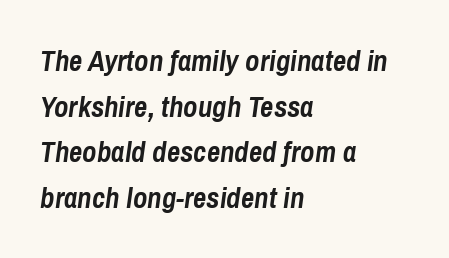
{"italic": "yes", "lean": "right", "slant_degrees": 8, "bold": "yes", "weight": "semibold", "width": "condensed", "stroke_contrast": "low", "x_height": "medium", "monospaced": "no", "underline": "no", "align": "left", "line_spacing": "normal", "line_spacing_ratio": 1.57, "letter_spacing": "normal", "letter_spacing_em": 0.0, "glyph_px": 29}
